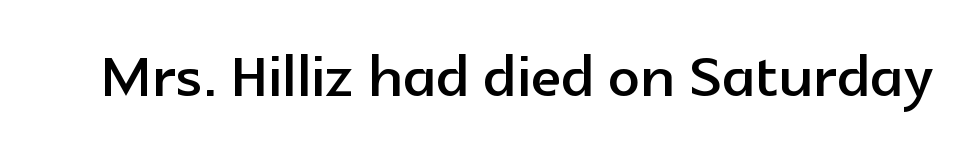
The image shows 79 px sans-serif type, upright; set normal letter spacing, not underlined; a medium x-height.
